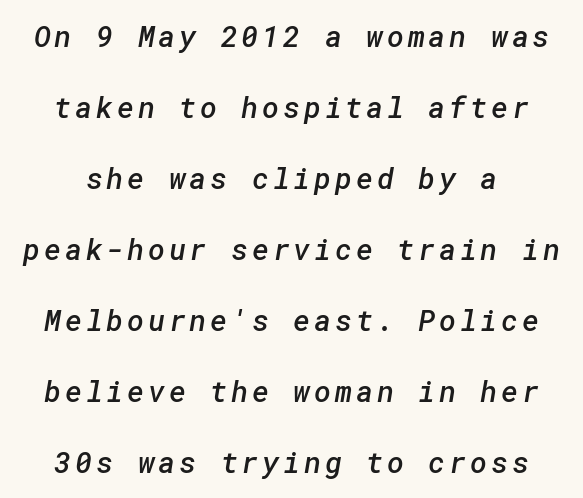
The image shows 29 px semibold sans-serif type; set loose line spacing (2.45x), not underlined; low stroke contrast and a medium x-height.
